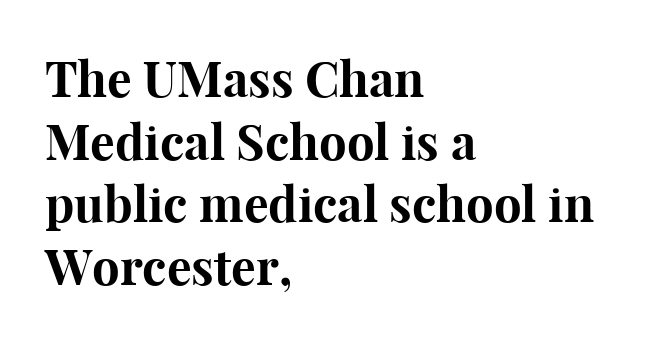
Each new line begins a customary step beneath the previous one. Characters remain perfectly vertical along every line. These lines carry a lot of weight — the face is fully bold. The face used here is proportionally spaced, like ordinary book or web type. How are the letters spaced? Ordinarily, with no added tracking.
